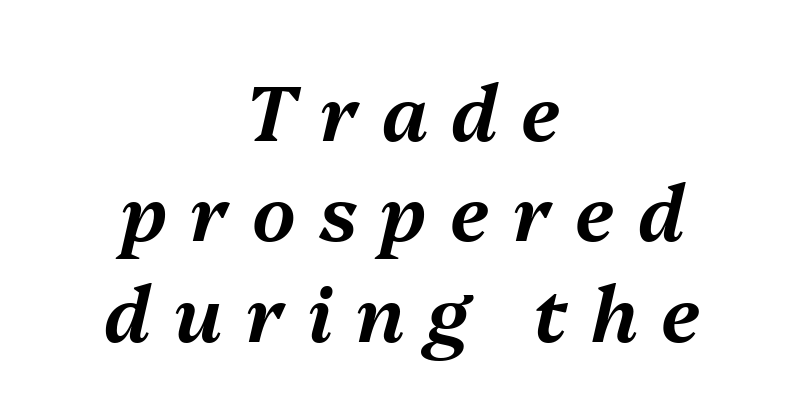
The image shows 76 px text type, italic (leaning right); set centered, normal line spacing (1.32x), unusually wide letter spacing (+0.31 em), not underlined; medium stroke contrast and a medium x-height.
